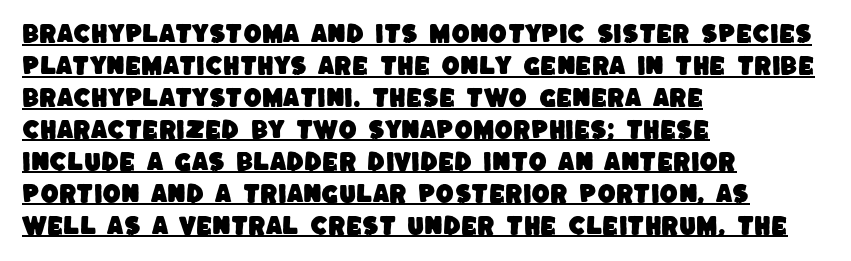
The image shows 21 px text type; set left-aligned, normal line spacing (1.52x), normal letter spacing, underlined.
